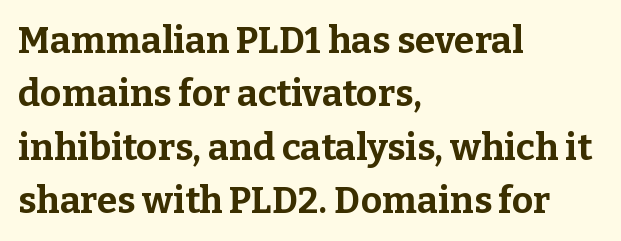
{"serif": "yes", "italic": "no", "bold": "yes", "weight": "bold", "width": "normal", "stroke_contrast": "low", "x_height": "medium", "monospaced": "no", "underline": "no", "align": "left", "line_spacing": "normal", "line_spacing_ratio": 1.44, "letter_spacing": "normal", "letter_spacing_em": 0.0, "glyph_px": 37}
